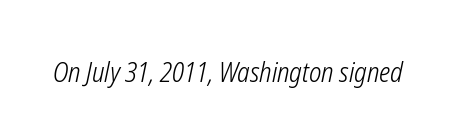
{"italic": "yes", "lean": "right", "slant_degrees": 12, "bold": "no", "underline": "no", "letter_spacing": "normal", "letter_spacing_em": 0.0, "glyph_px": 27}
